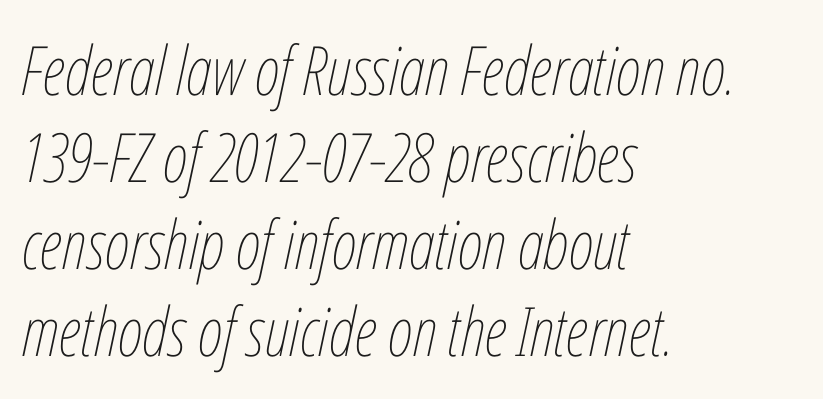
{"italic": "yes", "lean": "right", "slant_degrees": 12, "bold": "no", "weight": "thin", "width": "condensed", "stroke_contrast": "low", "x_height": "medium", "monospaced": "no", "underline": "no", "align": "left", "line_spacing": "normal", "line_spacing_ratio": 1.28, "letter_spacing": "normal", "letter_spacing_em": 0.0, "glyph_px": 68}
